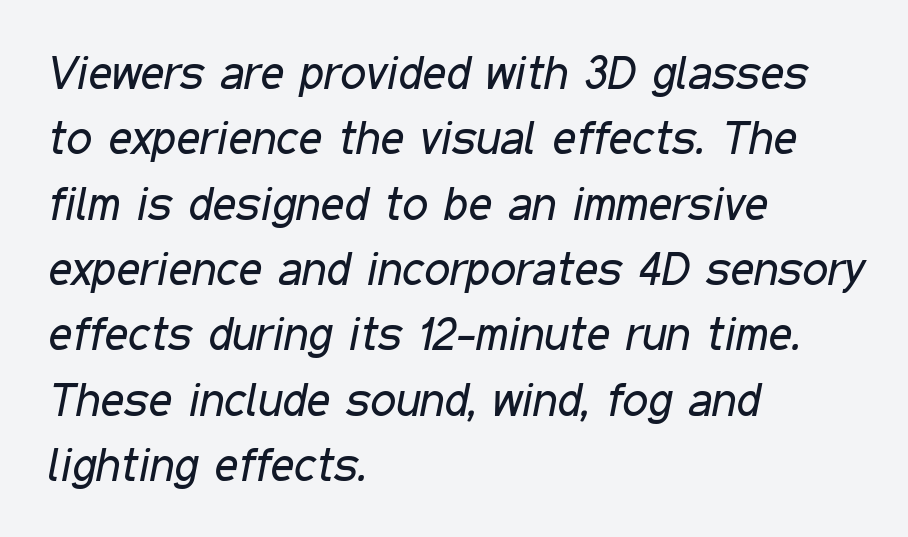
{"italic": "yes", "lean": "right", "slant_degrees": 11, "bold": "no", "weight": "regular", "width": "condensed", "stroke_contrast": "low", "x_height": "medium", "monospaced": "no", "underline": "no", "align": "left", "line_spacing": "normal", "line_spacing_ratio": 1.42, "letter_spacing": "normal", "letter_spacing_em": 0.0, "glyph_px": 46}
